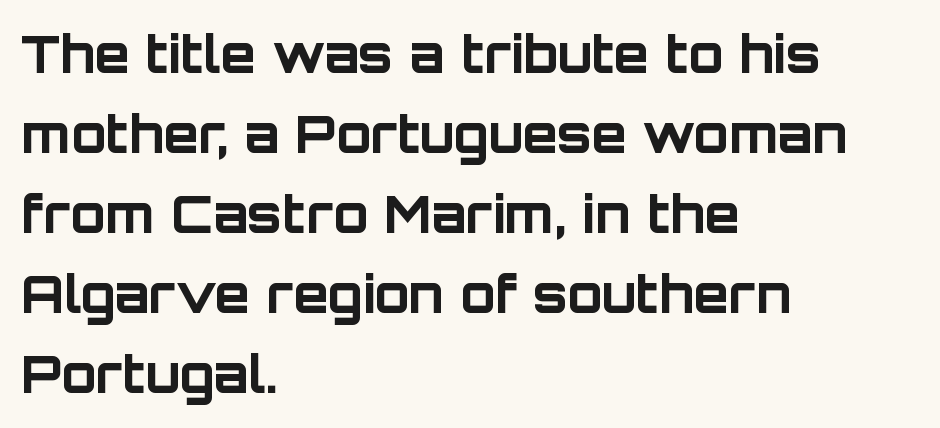
Q: Is the text bold? A: Yes.
Q: Is the text italic (slanted)? A: No, it is upright.
Q: Is the typeface a serif or a sans-serif typeface? A: Sans-serif.
Q: Is the text underlined? A: No.
Q: How is the paragraph aligned? A: Left-aligned.
Q: Is the spacing between letters normal or unusually wide? A: Normal.
Q: Is the spacing between lines tight, normal or loose? A: Normal.
Q: Width (condensed, normal, or wide)? A: Normal.
Q: Stroke contrast? A: Low.
Q: x-height? A: Large.
Q: Monospaced? A: No.
